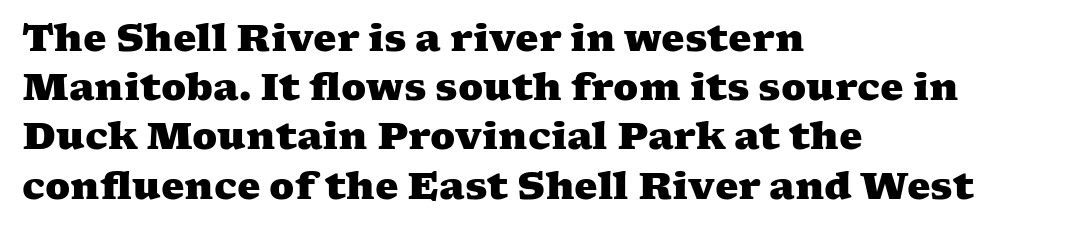
{"serif": "yes", "bold": "yes", "weight": "heavy", "width": "wide", "stroke_contrast": "medium", "x_height": "medium", "monospaced": "no", "underline": "no", "align": "left", "line_spacing": "normal", "line_spacing_ratio": 1.33, "letter_spacing": "normal", "letter_spacing_em": 0.0, "glyph_px": 37}
